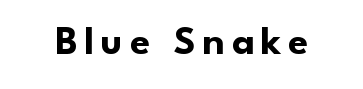
Q: Is the text bold? A: Yes.
Q: Is the text italic (slanted)? A: No, it is upright.
Q: Is the typeface a serif or a sans-serif typeface? A: Sans-serif.
Q: Is the text underlined? A: No.
Q: Width (condensed, normal, or wide)? A: Normal.
Q: Stroke contrast? A: Low.
Q: x-height? A: Small.
Q: Monospaced? A: No.
